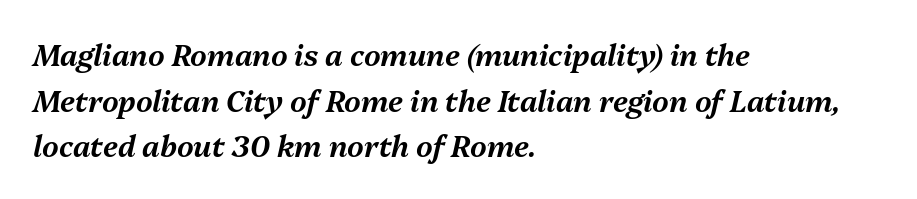
The image shows 29 px text type, italic (leaning right); set left-aligned, normal line spacing (1.57x), normal letter spacing, not underlined; medium stroke contrast and a medium x-height.
